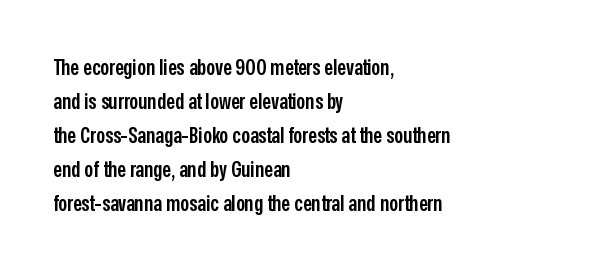
{"italic": "no", "bold": "semi", "underline": "no", "align": "left", "line_spacing": "normal", "line_spacing_ratio": 1.55, "letter_spacing": "normal", "letter_spacing_em": 0.0, "glyph_px": 22}
